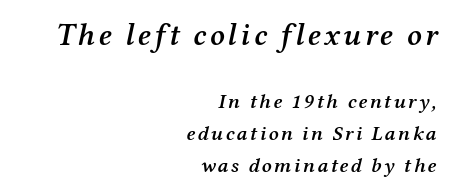
The image shows 31 px semibold serif type, italic (leaning right); set right-aligned, normal line spacing (1.53x), not underlined; the first (top) block is 1.48x larger; medium stroke contrast and a medium x-height.
